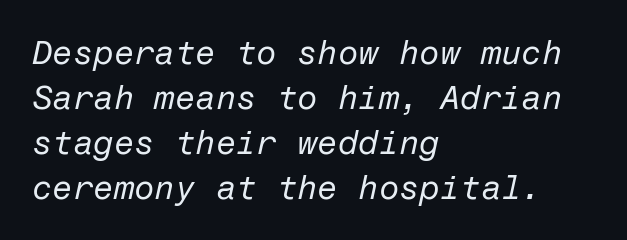
The image shows 33 px regular-weight type, italic (leaning right); set left-aligned, normal line spacing (1.36x), normal letter spacing, not underlined; low stroke contrast and a medium x-height.
